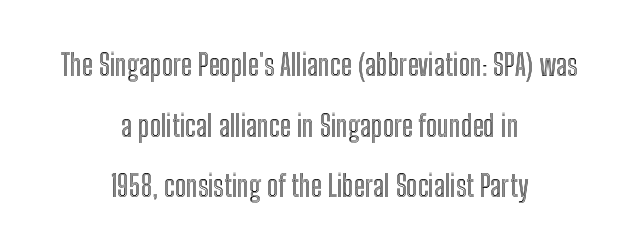
The image shows 29 px condensed type, upright; set centered, loose line spacing (2.09x), normal letter spacing, not underlined; a medium x-height.
